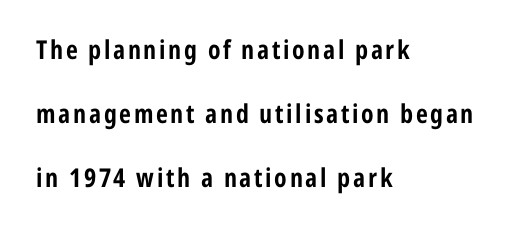
Q: Is the text bold? A: Yes.
Q: Is the text italic (slanted)? A: No, it is upright.
Q: Is the text underlined? A: No.
Q: How is the paragraph aligned? A: Left-aligned.
Q: Is the spacing between lines tight, normal or loose? A: Loose.
